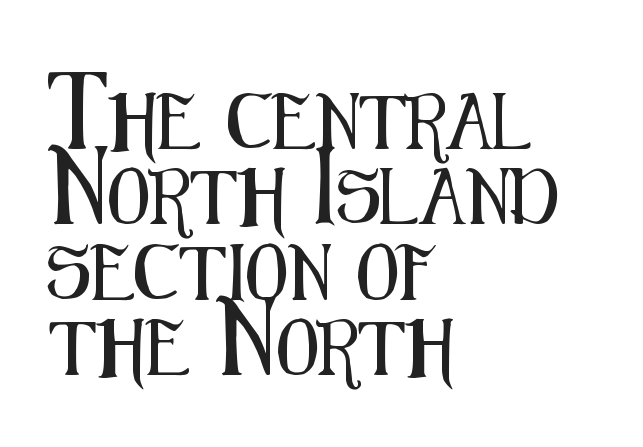
The image shows 55 px condensed type, upright; set left-aligned, normal line spacing (1.37x), normal letter spacing, not underlined; medium stroke contrast and a medium x-height.
